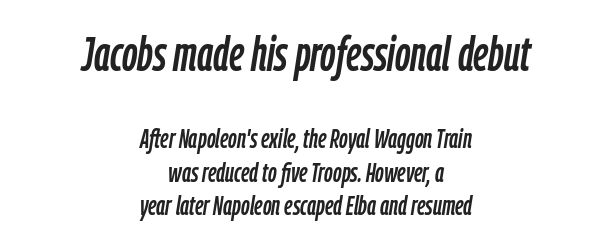
{"italic": "yes", "lean": "right", "slant_degrees": 9, "width": "condensed", "stroke_contrast": "low", "x_height": "medium", "monospaced": "no", "underline": "no", "align": "center", "line_spacing_ratio": 1.23, "letter_spacing": "normal", "letter_spacing_em": 0.0, "larger_block": "first", "size_ratio": 1.78, "glyph_px": 48}
